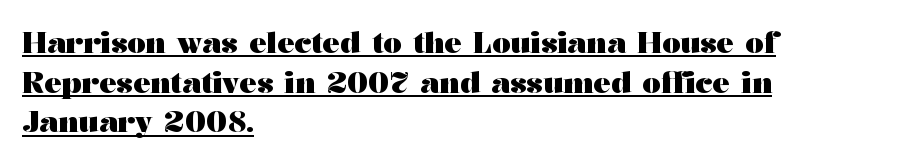
{"serif": "yes", "italic": "no", "bold": "yes", "weight": "heavy", "width": "wide", "stroke_contrast": "medium", "x_height": "medium", "monospaced": "no", "underline": "yes", "align": "left", "line_spacing": "normal", "line_spacing_ratio": 1.37, "letter_spacing": "normal", "letter_spacing_em": 0.0, "glyph_px": 29}
